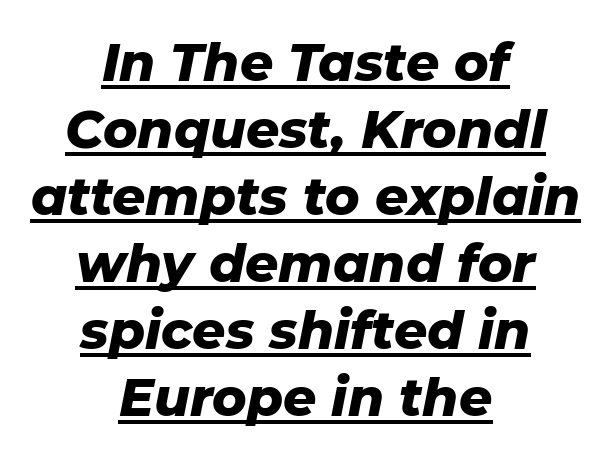
{"italic": "yes", "lean": "right", "slant_degrees": 11, "bold": "yes", "weight": "heavy", "width": "normal", "stroke_contrast": "low", "x_height": "medium", "monospaced": "no", "underline": "yes", "align": "center", "line_spacing": "normal", "line_spacing_ratio": 1.29, "letter_spacing": "normal", "letter_spacing_em": 0.0, "glyph_px": 52}
